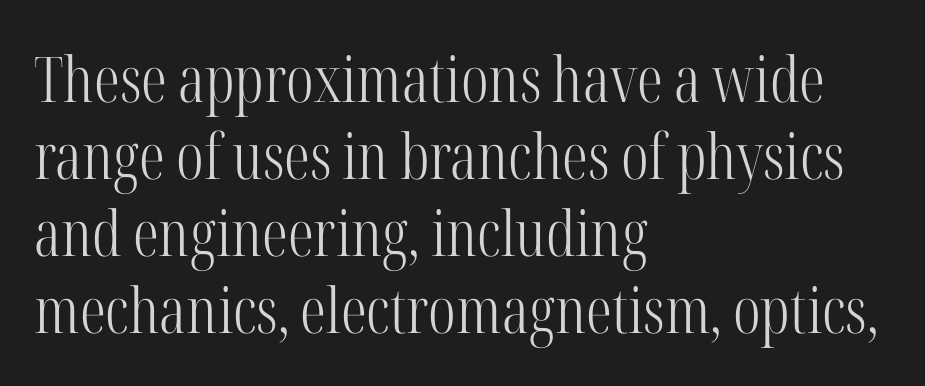
{"serif": "yes", "italic": "no", "bold": "no", "weight": "light", "width": "condensed", "stroke_contrast": "high", "x_height": "medium", "monospaced": "no", "underline": "no", "align": "left", "line_spacing_ratio": 1.22, "letter_spacing": "normal", "letter_spacing_em": 0.0, "glyph_px": 63}
